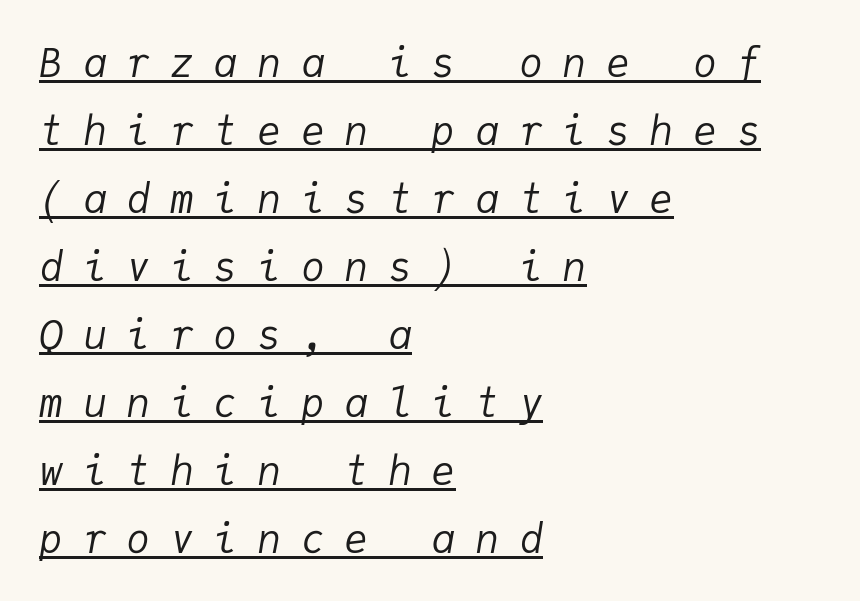
The image shows 40 px regular-weight type, italic (leaning right), monospaced; set left-aligned, normal line spacing (1.7x), unusually wide letter spacing (+0.49 em), underlined; low stroke contrast and a medium x-height.
